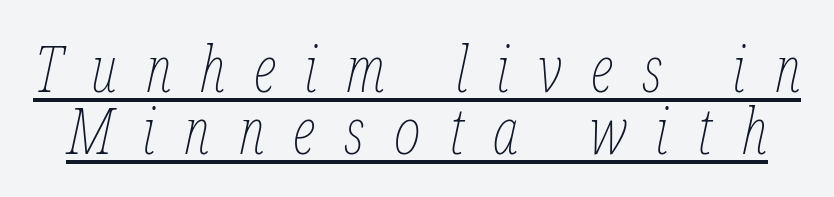
Q: Is the text bold? A: No.
Q: Is the text italic (slanted)? A: Yes, it leans right by about 12 degrees.
Q: Is the text underlined? A: Yes.
Q: Is the spacing between letters normal or unusually wide? A: Unusually wide.
Q: Is the spacing between lines tight, normal or loose? A: Tight.
Q: Width (condensed, normal, or wide)? A: Condensed.
Q: Stroke contrast? A: Low.
Q: x-height? A: Medium.
Q: Monospaced? A: No.
